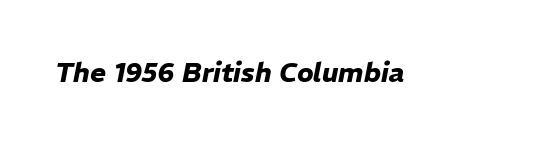
The image shows 27 px bold type, italic (leaning right); set normal letter spacing, not underlined.
